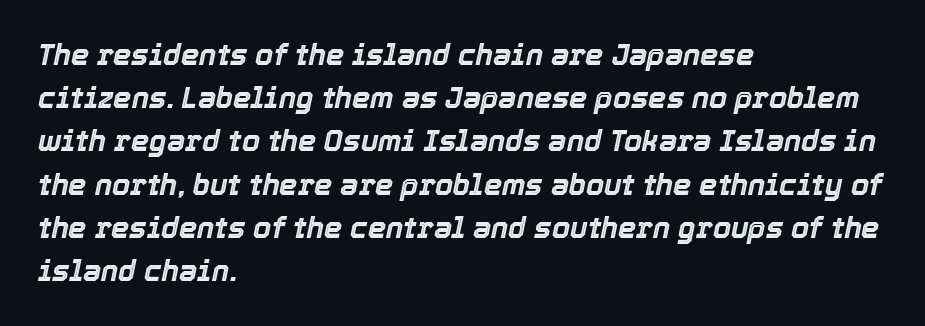
The image shows 29 px text type, italic (leaning right); set left-aligned, normal line spacing (1.49x), normal letter spacing, not underlined; a medium x-height.
